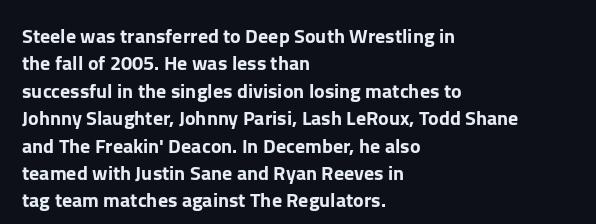
The specimen omits any rule beneath the text block's lines. The face used here is rendered with its standard letterfit. Posture: straight, roman, zero tilt. A student would call this left alignment; a typographer would say flush left, rag right. If you measured baseline to baseline, you'd find a middling distance.
